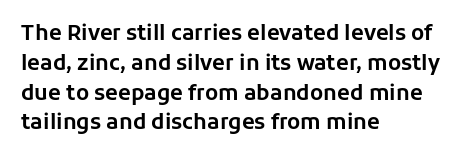
Q: Is the text italic (slanted)? A: No, it is upright.
Q: Is the text underlined? A: No.
Q: How is the paragraph aligned? A: Left-aligned.
Q: Is the spacing between letters normal or unusually wide? A: Normal.
Q: Is the spacing between lines tight, normal or loose? A: Normal.
